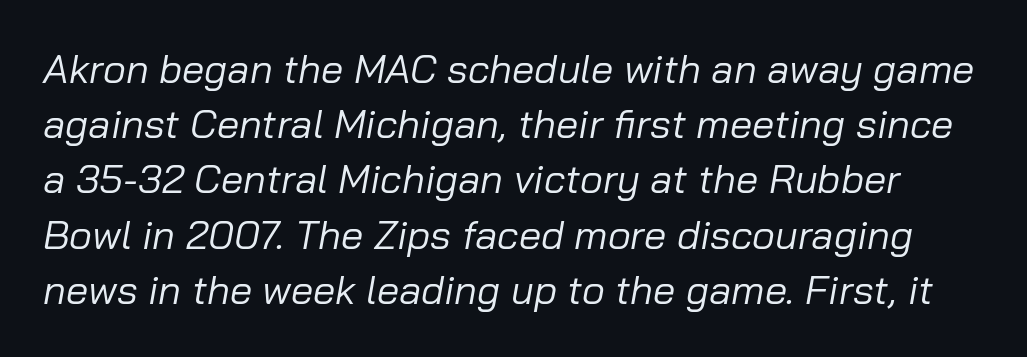
{"italic": "yes", "lean": "right", "slant_degrees": 10, "bold": "no", "weight": "regular", "width": "normal", "stroke_contrast": "low", "x_height": "medium", "monospaced": "no", "underline": "no", "line_spacing": "normal", "line_spacing_ratio": 1.38, "letter_spacing": "normal", "letter_spacing_em": 0.0, "glyph_px": 40}
